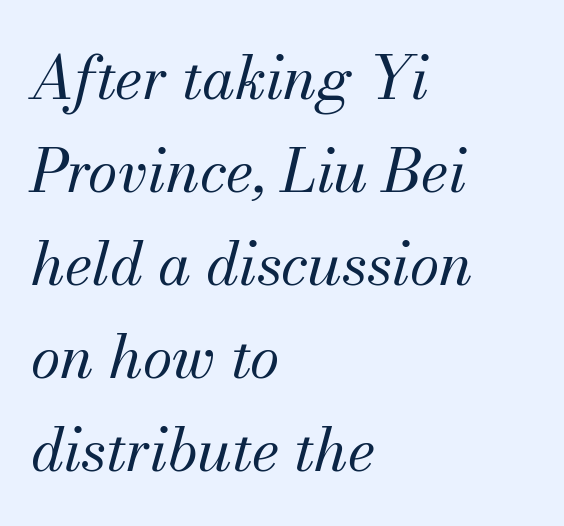
Compared with ordinary roman type, these characters are visibly tilted. The rows are spaced the way most documents space them. These lines stack with their left ends in a neat column. Serifs: yes, visible at the terminals of the letterforms. The glyphs are unaccompanied by any horizontal stroke below them.
